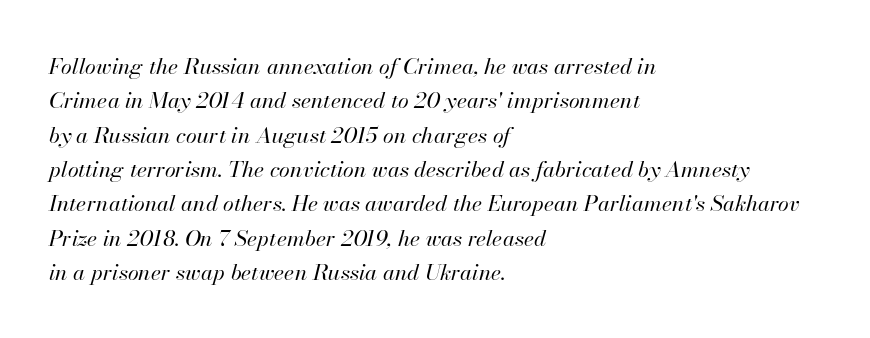
{"italic": "yes", "lean": "right", "slant_degrees": 13, "bold": "no", "underline": "no", "align": "left", "line_spacing": "normal", "line_spacing_ratio": 1.56, "letter_spacing": "normal", "letter_spacing_em": 0.0, "glyph_px": 22}
